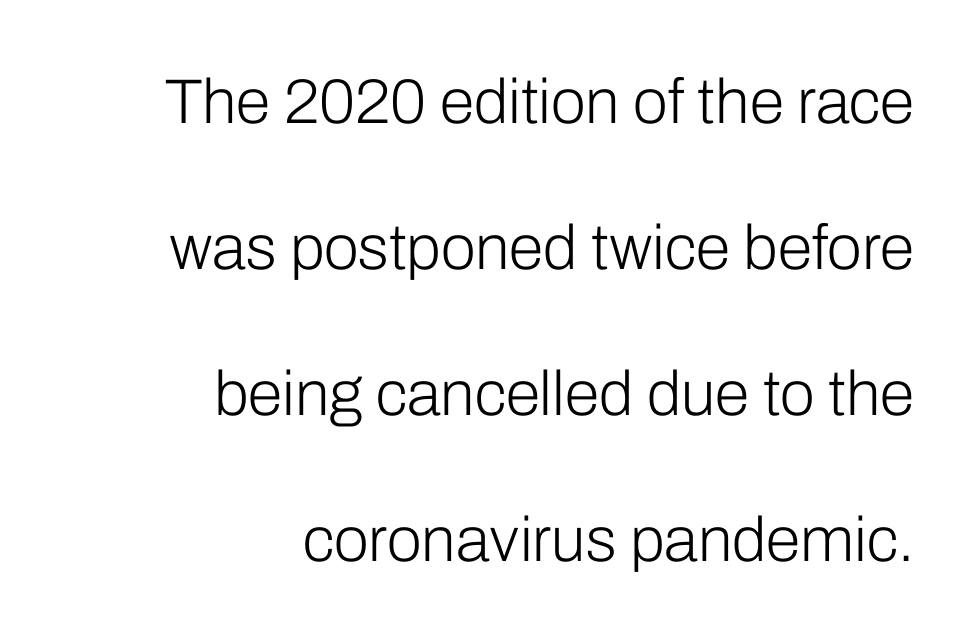
The image shows 63 px light sans-serif type, upright; set right-aligned, loose line spacing (2.32x), normal letter spacing, not underlined; low stroke contrast and a medium x-height.
